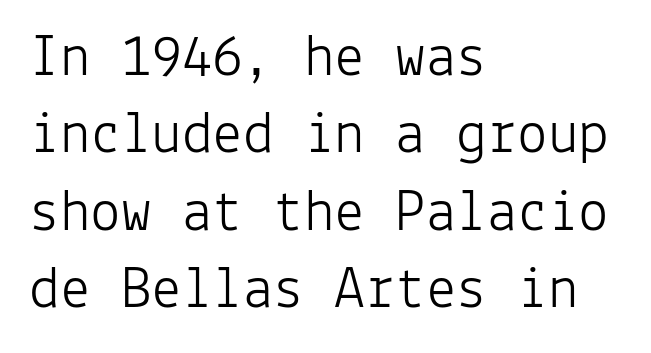
{"serif": "no", "italic": "no", "bold": "no", "weight": "light", "width": "normal", "stroke_contrast": "low", "x_height": "medium", "monospaced": "yes", "underline": "no", "align": "left", "line_spacing": "normal", "line_spacing_ratio": 1.27, "letter_spacing": "normal", "letter_spacing_em": 0.0, "glyph_px": 61}
